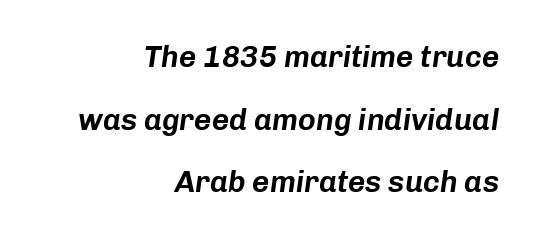
{"italic": "yes", "lean": "right", "slant_degrees": 8, "width": "normal", "stroke_contrast": "low", "x_height": "medium", "monospaced": "no", "underline": "no", "align": "right", "line_spacing": "loose", "line_spacing_ratio": 2.09, "letter_spacing": "normal", "letter_spacing_em": 0.0, "glyph_px": 30}
